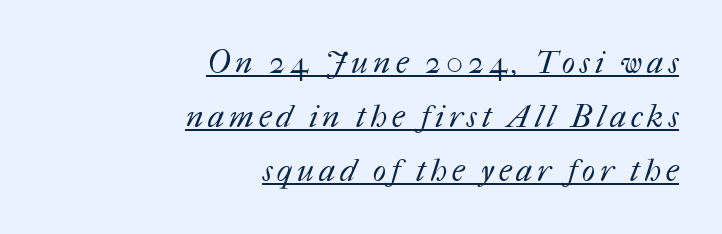
The characters are drawn with everyday or finer stroke widths. Decoration check: the copy is underlined. You could not count columns in this text — the font is proportionally spaced. The typesetter chose a ragged-left arrangement here.
